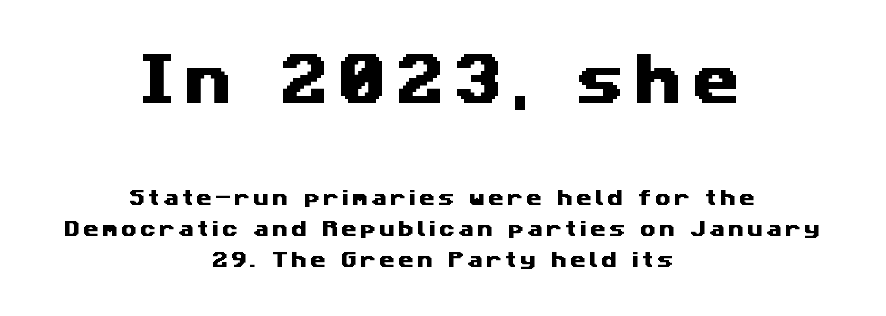
{"serif": "no", "width": "wide", "stroke_contrast": "medium", "x_height": "medium", "monospaced": "no", "underline": "no", "align": "center", "line_spacing_ratio": 1.73, "larger_block": "first", "size_ratio": 3.06, "glyph_px": 55}
